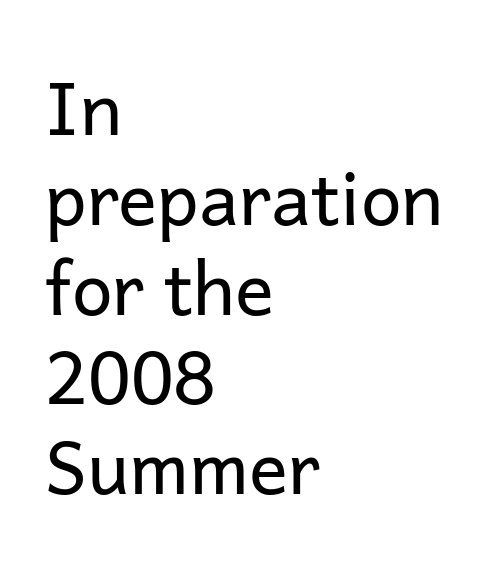
Q: Is the text bold? A: No.
Q: Is the text italic (slanted)? A: No, it is upright.
Q: Is the typeface a serif or a sans-serif typeface? A: Sans-serif.
Q: Is the text underlined? A: No.
Q: How is the paragraph aligned? A: Left-aligned.
Q: Is the spacing between letters normal or unusually wide? A: Normal.
Q: Width (condensed, normal, or wide)? A: Normal.
Q: Stroke contrast? A: Low.
Q: x-height? A: Medium.
Q: Monospaced? A: No.
